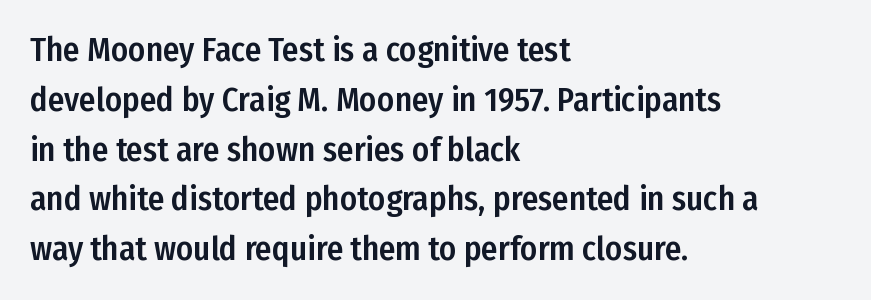
Ordinary non-slanted type is in use. The designer went with a sans here, leaving each stem footless. A classic flush-left, rag-right setting is used for this passage. Glyph-to-glyph distance matches everyday printed text. Beneath every word, the page is bare.
